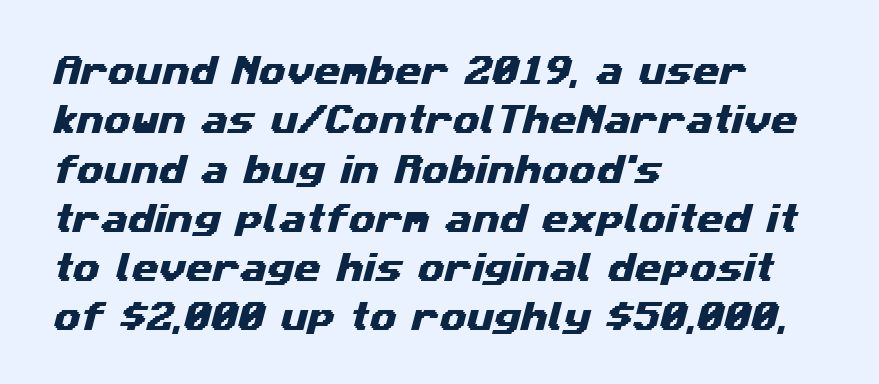
Q: Is the typeface a serif or a sans-serif typeface? A: Sans-serif.
Q: Is the text underlined? A: No.
Q: How is the paragraph aligned? A: Left-aligned.
Q: Is the spacing between letters normal or unusually wide? A: Normal.
Q: Is the spacing between lines tight, normal or loose? A: Normal.
Q: Width (condensed, normal, or wide)? A: Wide.
Q: Stroke contrast? A: Medium.
Q: x-height? A: Medium.
Q: Monospaced? A: No.
